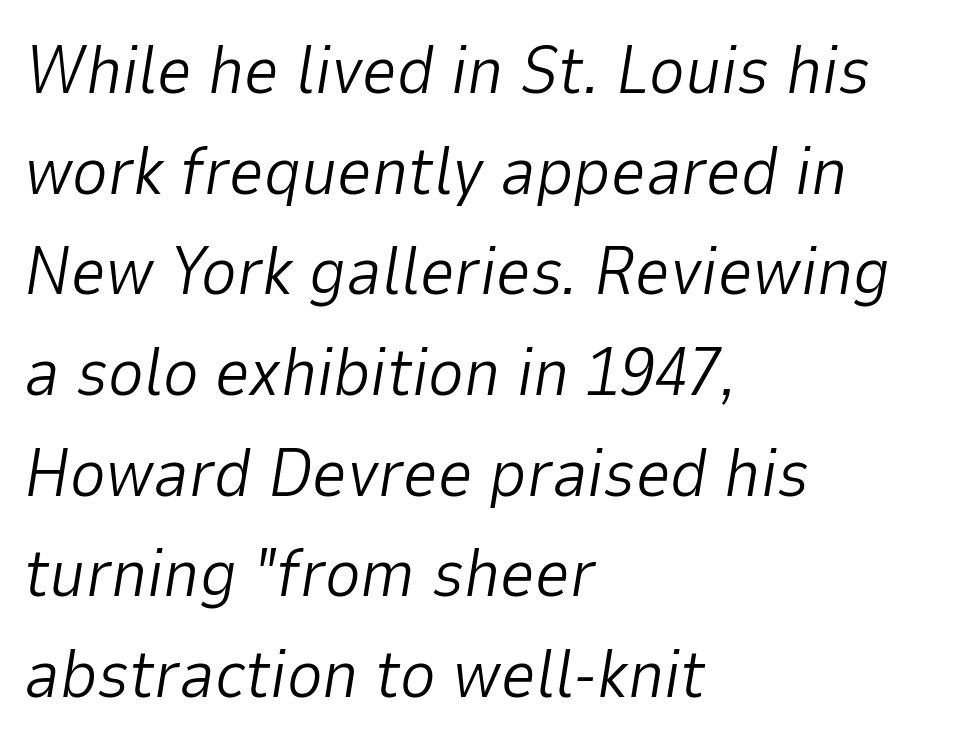
{"italic": "yes", "lean": "right", "slant_degrees": 9, "bold": "no", "weight": "light", "width": "normal", "stroke_contrast": "low", "x_height": "medium", "monospaced": "no", "underline": "no", "align": "left", "line_spacing": "normal", "line_spacing_ratio": 1.48, "letter_spacing": "normal", "letter_spacing_em": 0.0, "glyph_px": 68}
